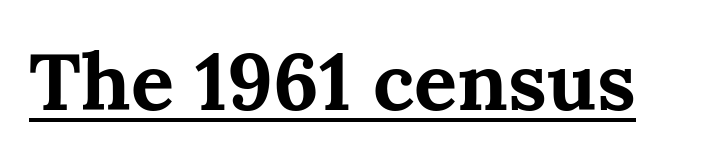
The image shows 80 px bold serif type, upright; set normal letter spacing, underlined; medium stroke contrast and a medium x-height.
